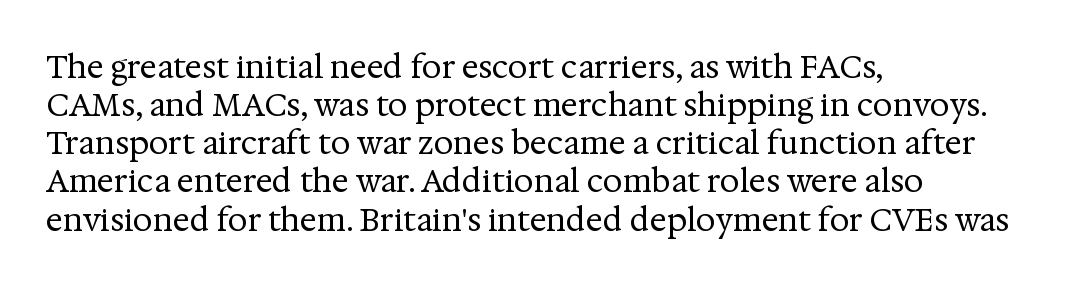
Q: Is the text bold? A: No.
Q: Is the text italic (slanted)? A: No, it is upright.
Q: Is the typeface a serif or a sans-serif typeface? A: Serif.
Q: Is the text underlined? A: No.
Q: How is the paragraph aligned? A: Left-aligned.
Q: Is the spacing between letters normal or unusually wide? A: Normal.
Q: Width (condensed, normal, or wide)? A: Normal.
Q: Stroke contrast? A: Medium.
Q: x-height? A: Medium.
Q: Monospaced? A: No.
